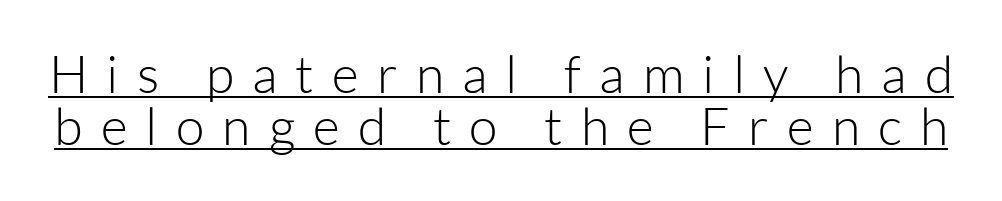
The image shows 52 px light sans-serif type, upright; set tight line spacing (1.0x), unusually wide letter spacing (+0.35 em), underlined; low stroke contrast and a medium x-height.
